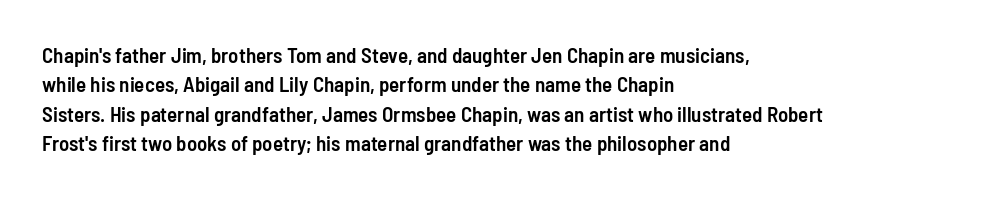
The image shows 21 px text type, upright; set left-aligned, normal line spacing (1.4x), normal letter spacing, not underlined.
